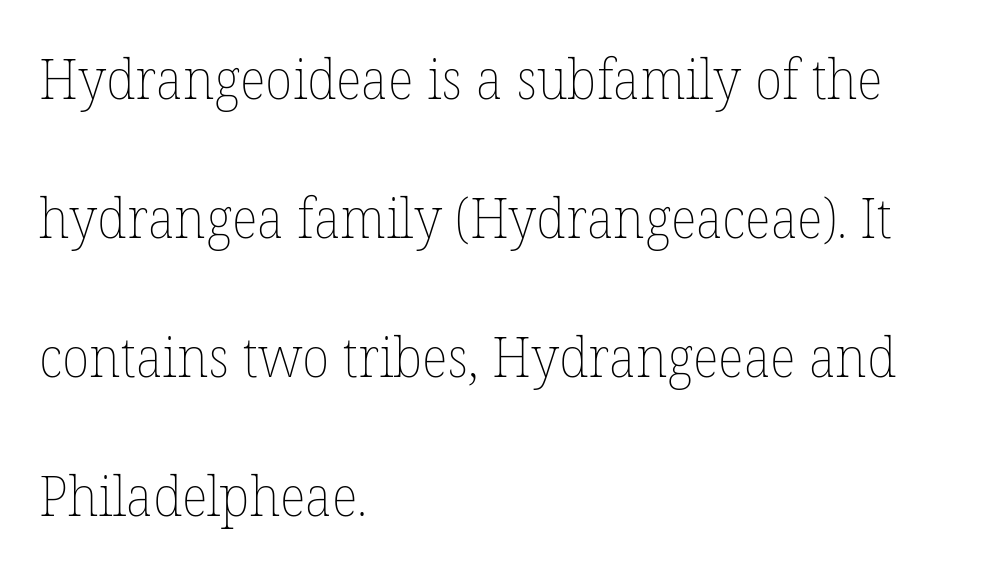
Is there any slant? The stems are plumb. How are the letters spaced? Ordinarily, with no added tracking. Stroke mass is kept to a normal reading level or below. Proportional: the letters do not fall into vertical columns. Words float on clear page, feet unadorned.
